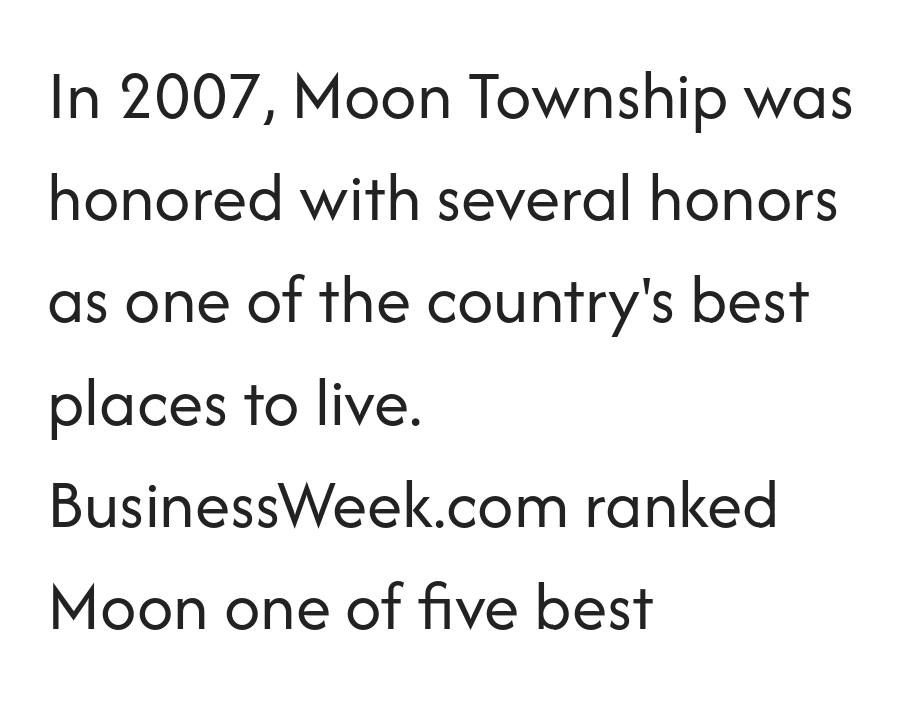
Note the varied advance widths — an 'i' is clearly narrower than an 'm'. Nobody touched the tracking dial on this one. Ascenders rise straight up at ninety degrees. Descenders hang freely into open space. Does the leading feel generous? No, just average. Regarding serifs, this sample does without them.
